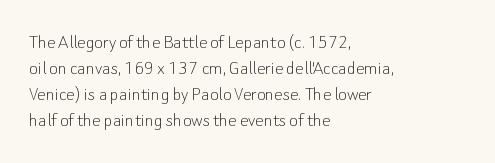
{"italic": "no", "bold": "no", "underline": "no", "align": "left", "line_spacing_ratio": 1.24, "letter_spacing": "normal", "letter_spacing_em": 0.0, "glyph_px": 21}
